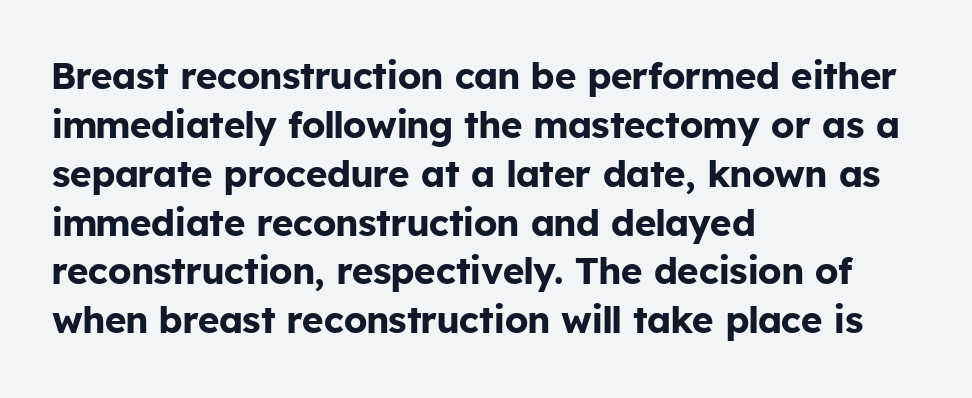
The image shows 37 px bold sans-serif type, upright; set left-aligned, normal line spacing (1.32x), normal letter spacing, not underlined; low stroke contrast and a medium x-height.
